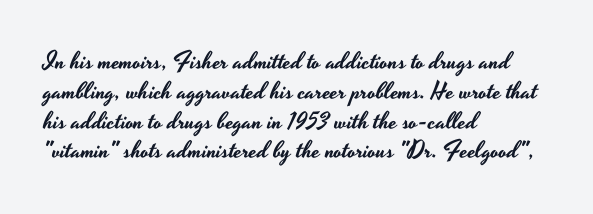
{"underline": "no", "align": "left", "line_spacing_ratio": 1.24, "letter_spacing": "normal", "letter_spacing_em": 0.0, "glyph_px": 24}
